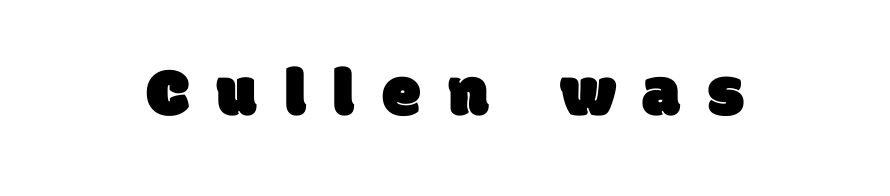
Q: Is the typeface a serif or a sans-serif typeface? A: Sans-serif.
Q: Is the text underlined? A: No.
Q: How is the paragraph aligned? A: Centered.
Q: Is the spacing between letters normal or unusually wide? A: Unusually wide.
Q: Width (condensed, normal, or wide)? A: Normal.
Q: Stroke contrast? A: Low.
Q: x-height? A: Large.
Q: Monospaced? A: No.
